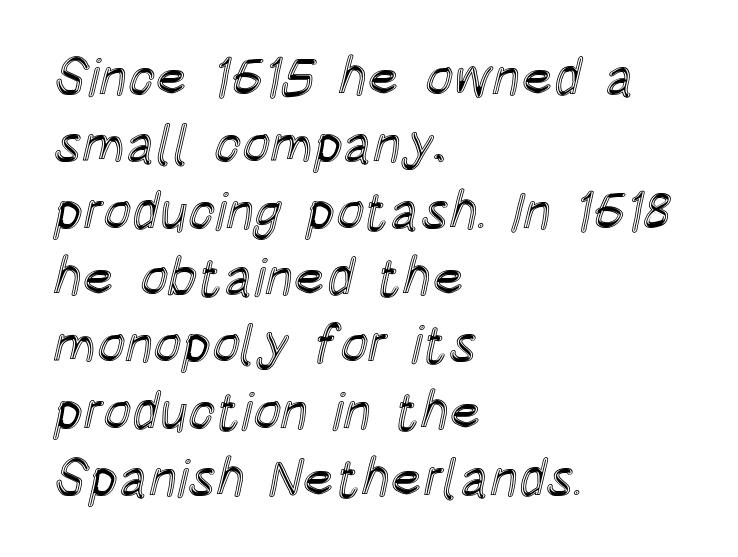
Every row of glyphs begins at an identical x-position on the left. The tracking reads as untouched default to a designer's eye. The letters advance in unequal steps, a hallmark of proportional type. The area under the type is left untouched.
